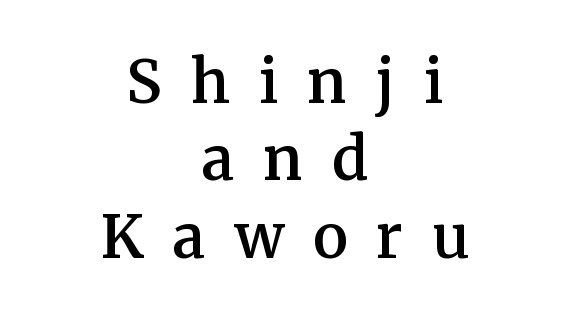
{"serif": "yes", "italic": "no", "bold": "semi", "weight": "semibold", "width": "normal", "stroke_contrast": "medium", "x_height": "medium", "monospaced": "no", "underline": "no", "align": "center", "line_spacing": "normal", "line_spacing_ratio": 1.31, "letter_spacing": "wide", "letter_spacing_em": 0.49, "glyph_px": 59}
